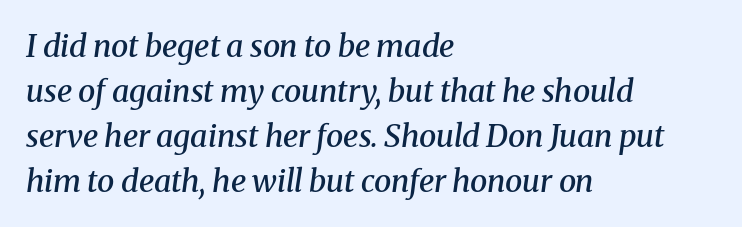
Q: Is the text bold? A: Semi-bold.
Q: Is the text italic (slanted)? A: Yes, it leans right by about 8 degrees.
Q: Is the typeface a serif or a sans-serif typeface? A: Serif.
Q: Is the text underlined? A: No.
Q: How is the paragraph aligned? A: Left-aligned.
Q: Is the spacing between letters normal or unusually wide? A: Normal.
Q: Is the spacing between lines tight, normal or loose? A: Normal.
Q: Width (condensed, normal, or wide)? A: Normal.
Q: Stroke contrast? A: Medium.
Q: x-height? A: Medium.
Q: Monospaced? A: No.
